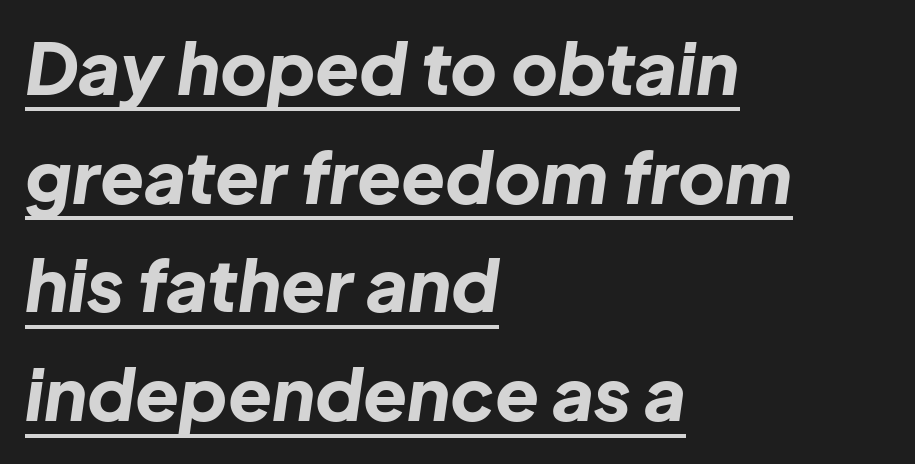
Q: Is the text bold? A: Yes.
Q: Is the text italic (slanted)? A: Yes, it leans right by about 8 degrees.
Q: Is the text underlined? A: Yes.
Q: How is the paragraph aligned? A: Left-aligned.
Q: Is the spacing between letters normal or unusually wide? A: Normal.
Q: Is the spacing between lines tight, normal or loose? A: Normal.
Q: Width (condensed, normal, or wide)? A: Normal.
Q: Stroke contrast? A: Low.
Q: x-height? A: Medium.
Q: Monospaced? A: No.
